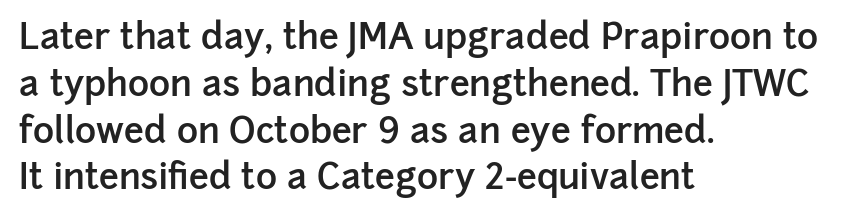
Q: Is the text bold? A: Semi-bold.
Q: Is the text italic (slanted)? A: No, it is upright.
Q: Is the typeface a serif or a sans-serif typeface? A: Sans-serif.
Q: Is the text underlined? A: No.
Q: How is the paragraph aligned? A: Left-aligned.
Q: Is the spacing between letters normal or unusually wide? A: Normal.
Q: Is the spacing between lines tight, normal or loose? A: Normal.
Q: Width (condensed, normal, or wide)? A: Normal.
Q: Stroke contrast? A: Low.
Q: x-height? A: Medium.
Q: Monospaced? A: No.
